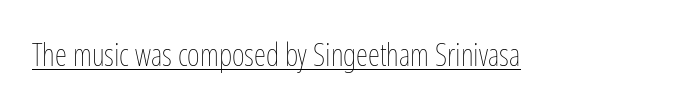
{"italic": "no", "bold": "no", "weight": "thin", "width": "condensed", "stroke_contrast": "low", "x_height": "medium", "monospaced": "no", "underline": "yes", "letter_spacing": "normal", "letter_spacing_em": 0.0, "glyph_px": 31}
